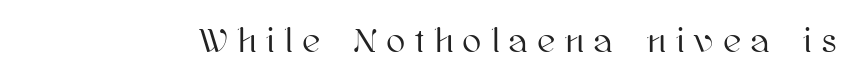
The image shows 34 px text type, upright; set unusually wide letter spacing (+0.31 em), not underlined; high stroke contrast and a medium x-height.
